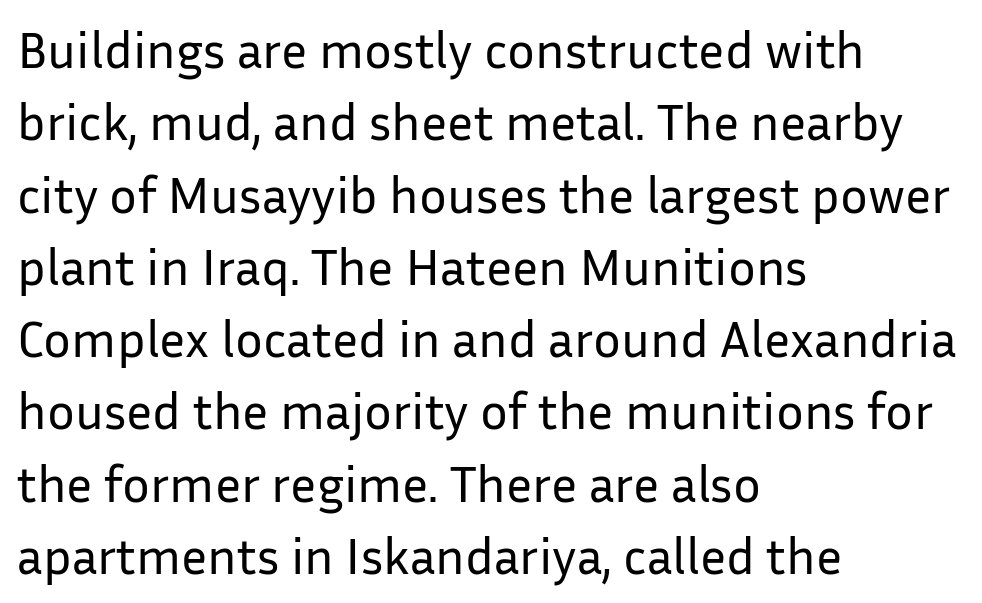
Q: Is the text bold? A: No.
Q: Is the text italic (slanted)? A: No, it is upright.
Q: Is the typeface a serif or a sans-serif typeface? A: Sans-serif.
Q: Is the text underlined? A: No.
Q: How is the paragraph aligned? A: Left-aligned.
Q: Is the spacing between letters normal or unusually wide? A: Normal.
Q: Is the spacing between lines tight, normal or loose? A: Normal.
Q: Width (condensed, normal, or wide)? A: Normal.
Q: Stroke contrast? A: Low.
Q: x-height? A: Medium.
Q: Monospaced? A: No.
